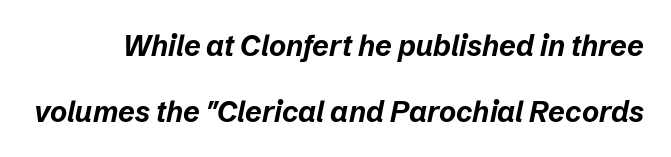
{"italic": "yes", "lean": "right", "slant_degrees": 12, "bold": "yes", "weight": "bold", "width": "normal", "stroke_contrast": "low", "x_height": "medium", "monospaced": "no", "underline": "no", "line_spacing": "loose", "line_spacing_ratio": 2.26, "letter_spacing": "normal", "letter_spacing_em": 0.0, "glyph_px": 29}
